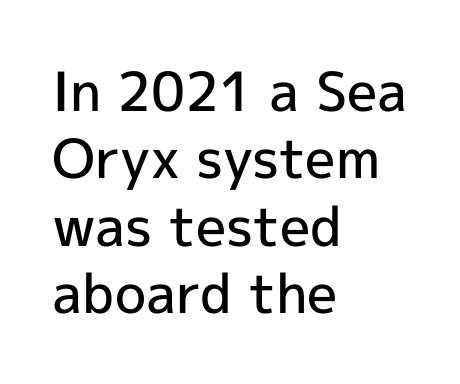
Summary of weight: moderately heavy, a semibold. Normally led — the rows are evenly, conventionally spaced. Descenders are the only things crossing below the line. This sample uses a sans-serif face.
